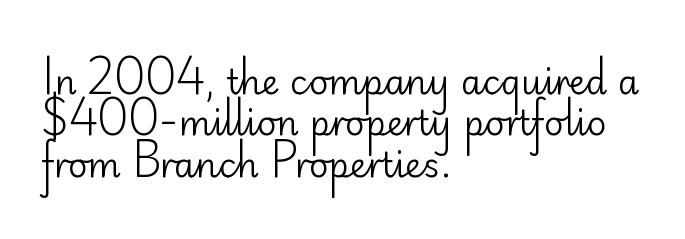
The image shows 34 px regular-weight sans-serif type, upright; set left-aligned, line spacing 1.22x, normal letter spacing, not underlined; low stroke contrast and a small x-height.
